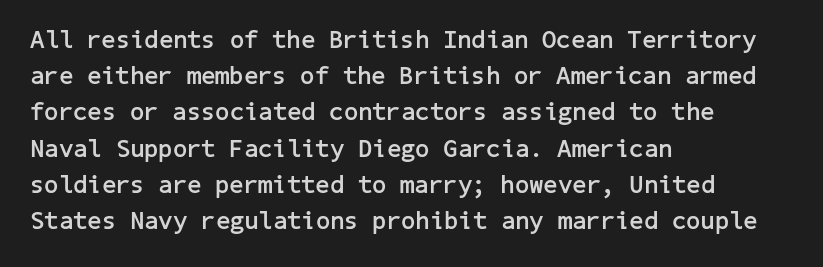
Typesetter's note: full bold, strokes at maximum text heaviness. Rendered with straight, roman letterforms. The line-height multiplier appears to be the usual default. Words appear dense and cohesive because spacing is normal. A student would call this left alignment; a typographer would say flush left, rag right. The baseline area is clear.
